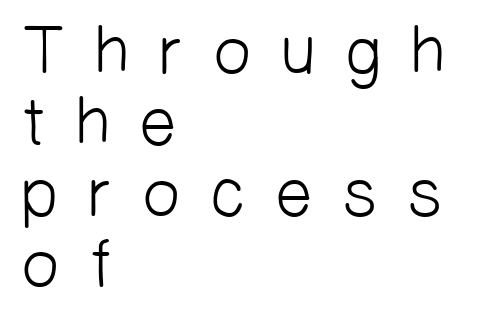
The passage shown stacks its lines with hardly any gap. Observe the wide spacing: letters keep a clear distance from each other. Weight: not bold — regular or lighter. The string is rendered with underlining switched off. Do the characters align in a grid? No, the font is proportional. Nothing sits at the stroke ends, so this counts as sans-serif.
